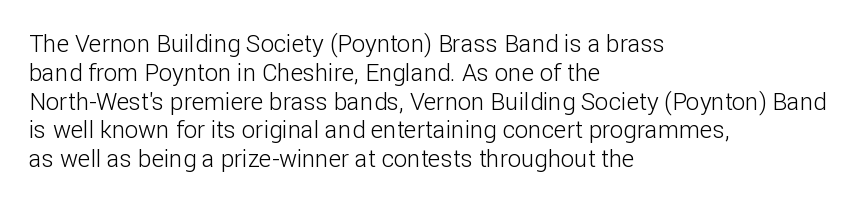
Horizontal alignment here is leftward, the default for most running prose. Is the stroke heavy? The answer is a plain regular-or-lighter. Posture: upright roman. The baseline area is clear. Between one letter and the next there's only the usual sliver of space.
